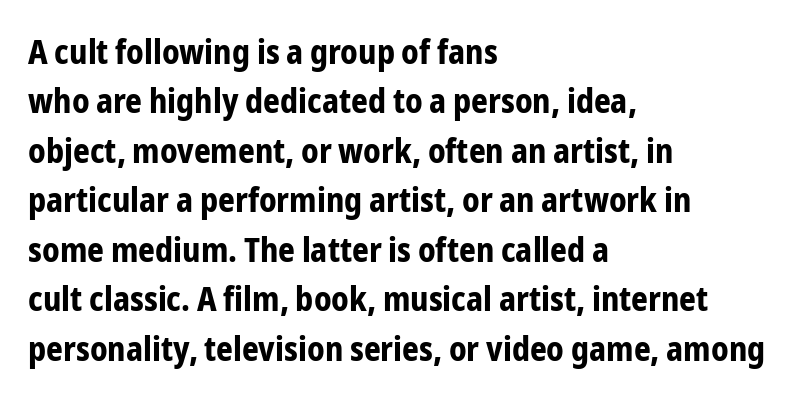
{"serif": "no", "italic": "no", "bold": "yes", "weight": "bold", "width": "condensed", "stroke_contrast": "low", "x_height": "medium", "monospaced": "no", "underline": "no", "align": "left", "line_spacing": "normal", "line_spacing_ratio": 1.5, "letter_spacing": "normal", "letter_spacing_em": 0.0, "glyph_px": 33}
